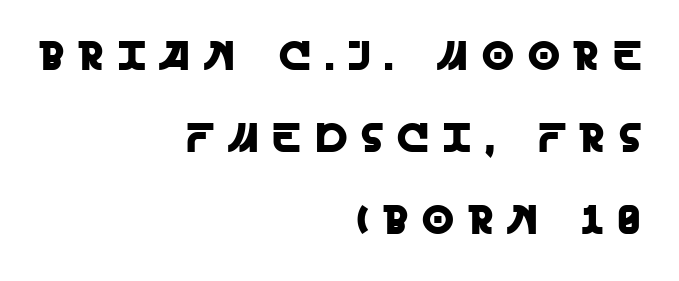
Horizontal bands of white between lines are thick stripes. Posture: upright roman. Casual observation: everything's shoved over to the right. Each letter's strokes conclude bluntly, with no projecting serifs. Here the designer chose a conventional face with non-uniform glyph widths.
